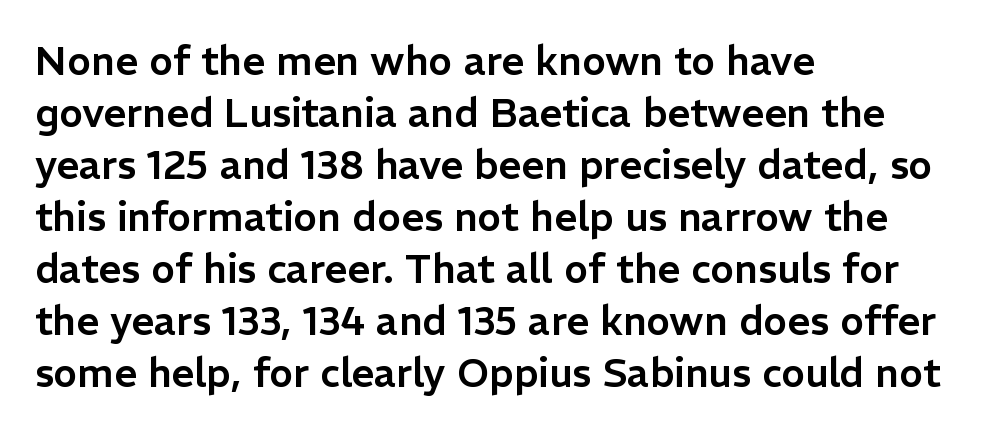
{"serif": "no", "italic": "no", "width": "normal", "stroke_contrast": "low", "x_height": "medium", "monospaced": "no", "underline": "no", "align": "left", "line_spacing": "normal", "line_spacing_ratio": 1.3, "letter_spacing": "normal", "letter_spacing_em": 0.0, "glyph_px": 40}
